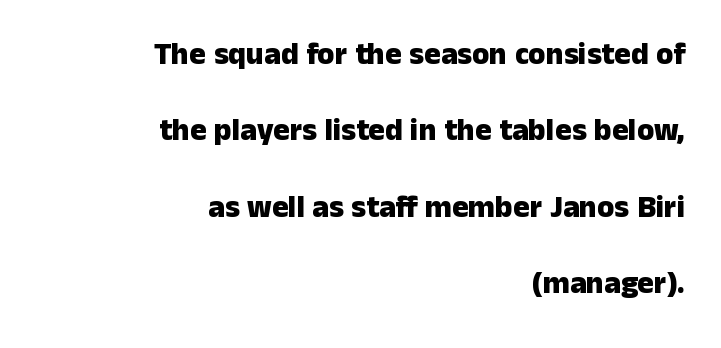
The image shows 31 px heavy sans-serif type, upright; set right-aligned, loose line spacing (2.46x), normal letter spacing, not underlined; low stroke contrast and a medium x-height.
